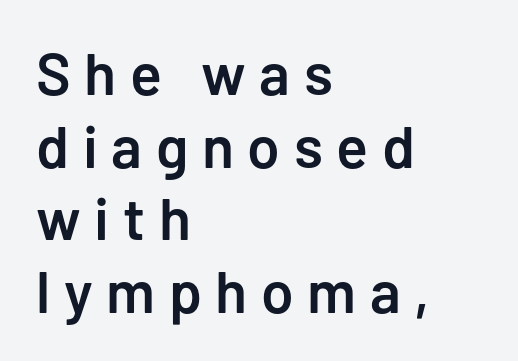
Q: Is the text bold? A: Semi-bold.
Q: Is the text italic (slanted)? A: No, it is upright.
Q: Is the typeface a serif or a sans-serif typeface? A: Sans-serif.
Q: Is the text underlined? A: No.
Q: How is the paragraph aligned? A: Left-aligned.
Q: Is the spacing between letters normal or unusually wide? A: Unusually wide.
Q: Width (condensed, normal, or wide)? A: Normal.
Q: Stroke contrast? A: Low.
Q: x-height? A: Medium.
Q: Monospaced? A: No.
